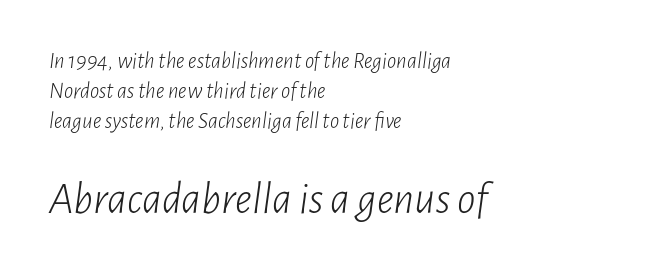
The image shows 46 px light, condensed type, italic (leaning right); set left-aligned, normal line spacing (1.31x), normal letter spacing, not underlined; the second (bottom) block is 2.0x larger; low stroke contrast and a medium x-height.
